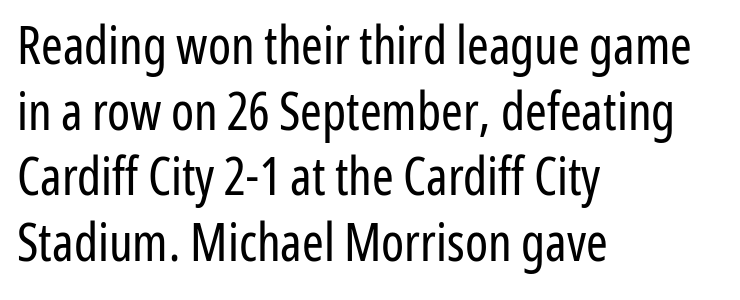
{"serif": "no", "italic": "no", "bold": "no", "weight": "regular", "width": "condensed", "stroke_contrast": "low", "x_height": "medium", "monospaced": "no", "underline": "no", "align": "left", "line_spacing": "normal", "line_spacing_ratio": 1.26, "letter_spacing": "normal", "letter_spacing_em": 0.0, "glyph_px": 52}
